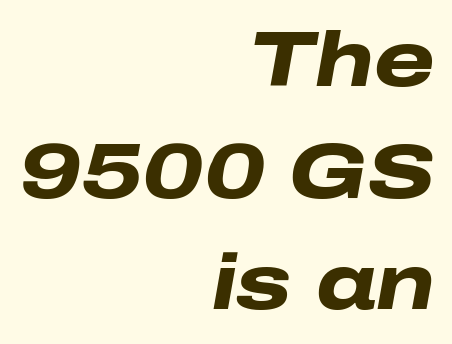
{"italic": "yes", "lean": "right", "slant_degrees": 10, "bold": "yes", "weight": "heavy", "width": "wide", "stroke_contrast": "low", "x_height": "medium", "monospaced": "no", "underline": "no", "align": "right", "line_spacing": "normal", "line_spacing_ratio": 1.43, "letter_spacing": "normal", "letter_spacing_em": 0.0, "glyph_px": 78}
